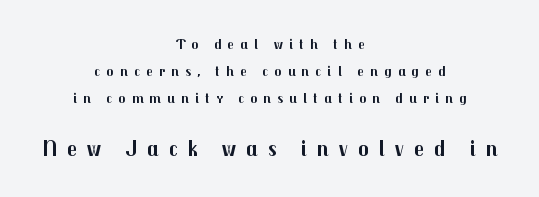
Thick stems and heavy bowls — unmistakably bold. Caption: multi-line text, centered on the measure. The passage shown begins with its smaller block and ends with its larger one. One glance says open: line gaps are wider than usual. A typesetter would mark this as roman, not italic.
